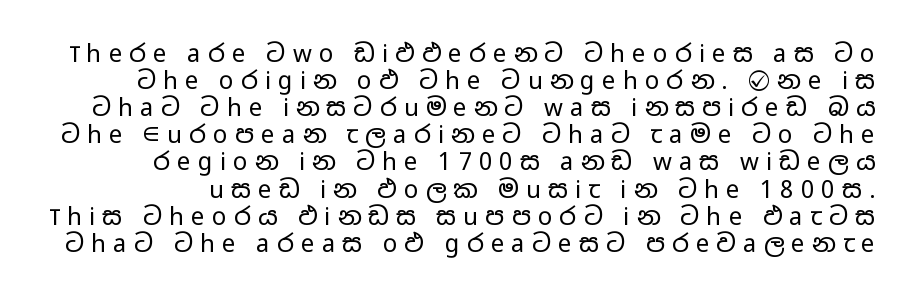
Q: Is the text bold? A: No.
Q: Is the text italic (slanted)? A: No, it is upright.
Q: Is the text underlined? A: No.
Q: Is the spacing between letters normal or unusually wide? A: Unusually wide.
Q: Is the spacing between lines tight, normal or loose? A: Tight.
